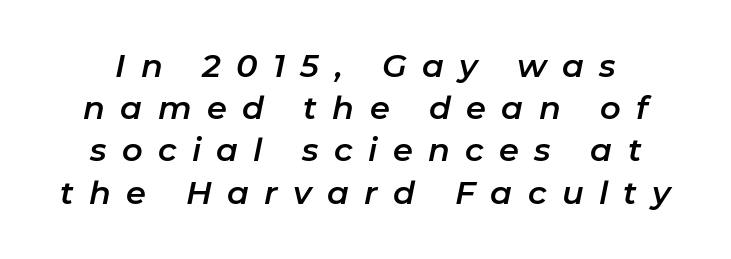
Q: Is the text italic (slanted)? A: Yes, it leans right by about 11 degrees.
Q: Is the text underlined? A: No.
Q: Is the spacing between letters normal or unusually wide? A: Unusually wide.
Q: Is the spacing between lines tight, normal or loose? A: Normal.
Q: Width (condensed, normal, or wide)? A: Normal.
Q: Stroke contrast? A: Low.
Q: x-height? A: Medium.
Q: Monospaced? A: No.
